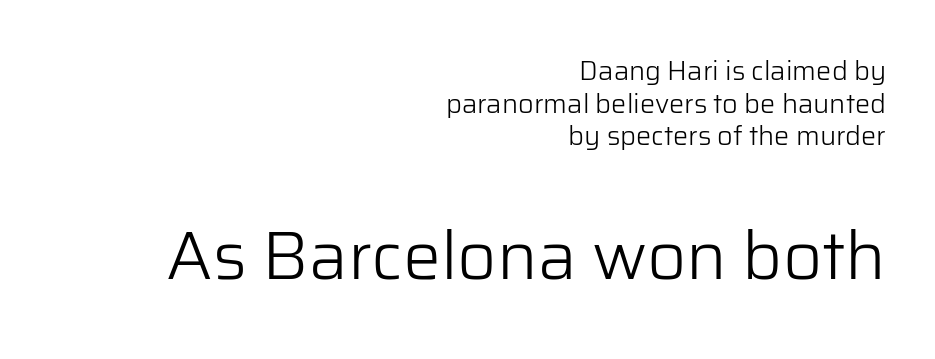
{"serif": "no", "italic": "no", "bold": "no", "weight": "light", "width": "normal", "stroke_contrast": "low", "x_height": "medium", "monospaced": "no", "underline": "no", "align": "right", "line_spacing_ratio": 1.21, "letter_spacing": "normal", "letter_spacing_em": 0.0, "larger_block": "second", "size_ratio": 2.52, "glyph_px": 68}
